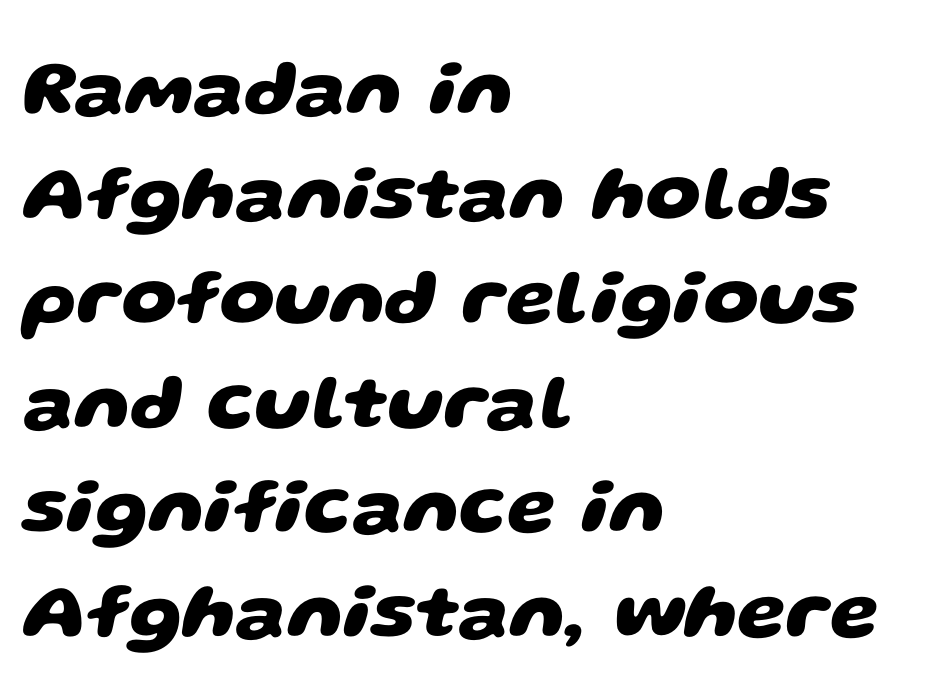
The rendering anchors every line to the left-hand side. Spacing verdict: proportional, widths tailored to each character. Between one letter and the next there's only the usual sliver of space. Lines of text with bare space underneath. Is the type bold? Yes — the strokes are clearly thick and heavy.
